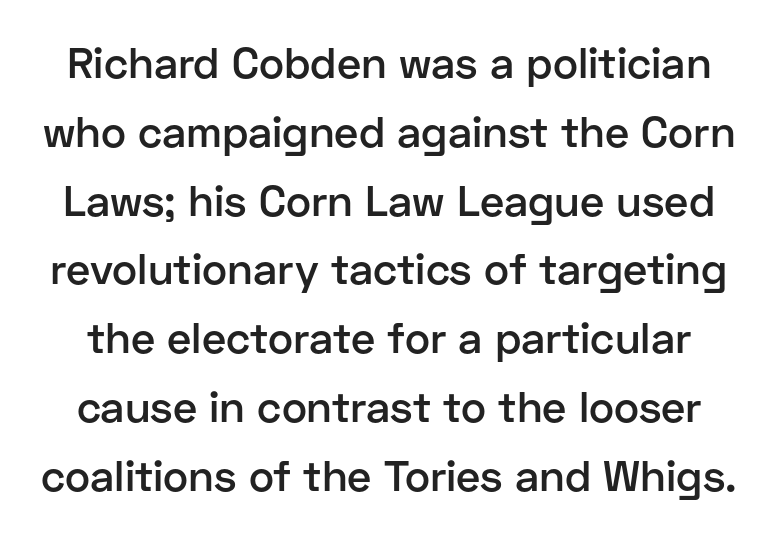
The image shows 43 px semibold sans-serif type, upright; set normal line spacing (1.6x), normal letter spacing, not underlined; low stroke contrast and a medium x-height.
